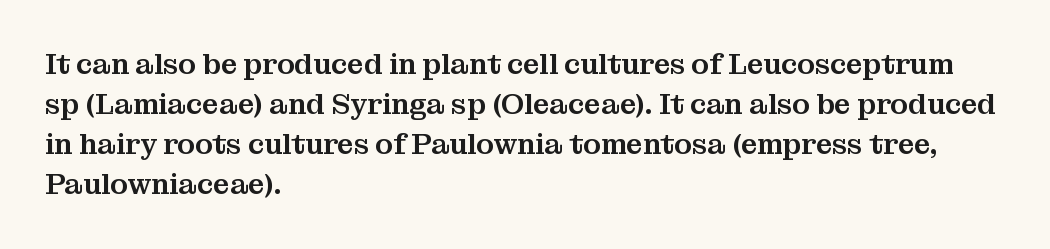
The rendering uses natural spacing where letterforms have individual widths. The glyphs are unaccompanied by any horizontal stroke below them. One glance says typical: line gaps are just what's usual. I'd call this a serif setting — the letters wear small feet.
